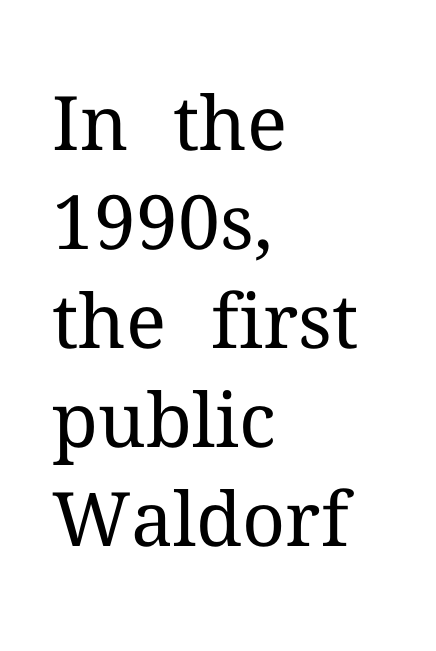
{"serif": "yes", "italic": "no", "bold": "no", "weight": "regular", "width": "normal", "stroke_contrast": "medium", "x_height": "medium", "monospaced": "no", "underline": "no", "align": "left", "line_spacing": "normal", "line_spacing_ratio": 1.32, "letter_spacing": "normal", "letter_spacing_em": 0.0, "glyph_px": 75}
